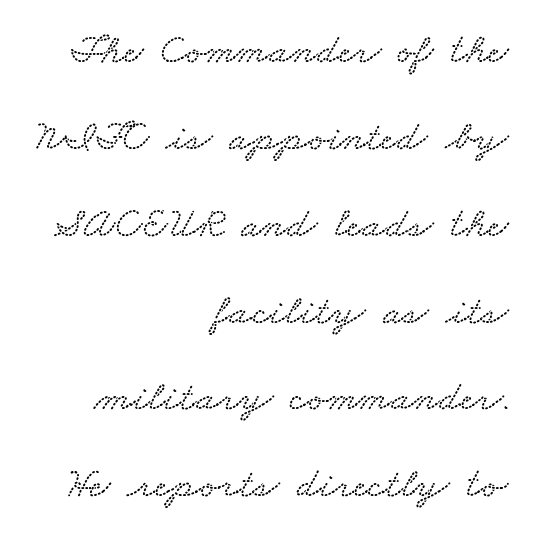
Q: Is the text underlined? A: No.
Q: How is the paragraph aligned? A: Right-aligned.
Q: Is the spacing between letters normal or unusually wide? A: Normal.
Q: Is the spacing between lines tight, normal or loose? A: Loose.
Q: Width (condensed, normal, or wide)? A: Wide.
Q: Stroke contrast? A: Low.
Q: x-height? A: Small.
Q: Monospaced? A: No.
